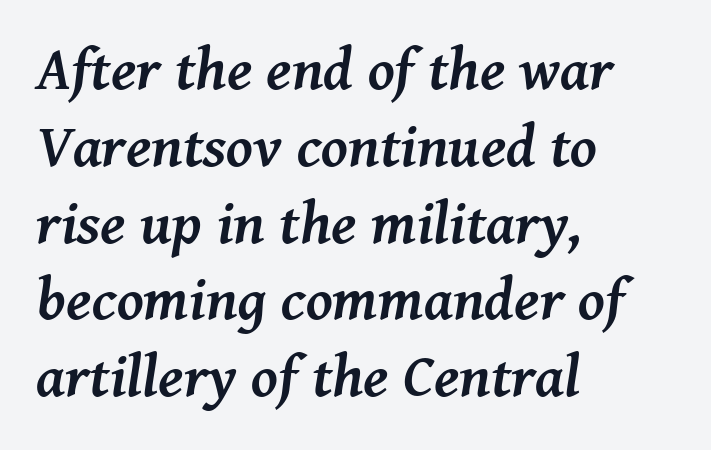
The image shows 60 px semibold serif type, italic (leaning right); set left-aligned, normal line spacing (1.28x), normal letter spacing, not underlined; medium stroke contrast and a medium x-height.
